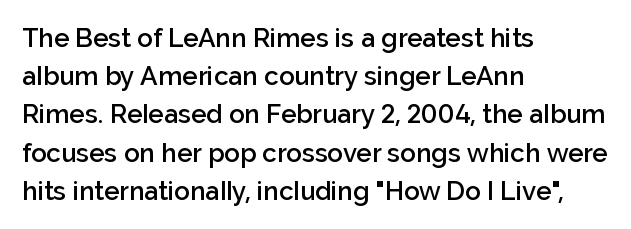
{"italic": "no", "bold": "semi", "underline": "no", "align": "left", "line_spacing": "normal", "line_spacing_ratio": 1.47, "letter_spacing": "normal", "letter_spacing_em": 0.0, "glyph_px": 26}
